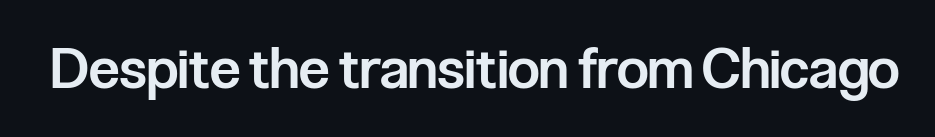
{"serif": "no", "italic": "no", "bold": "semi", "weight": "semibold", "width": "condensed", "stroke_contrast": "low", "x_height": "medium", "monospaced": "no", "underline": "no", "letter_spacing": "normal", "letter_spacing_em": 0.0, "glyph_px": 56}
